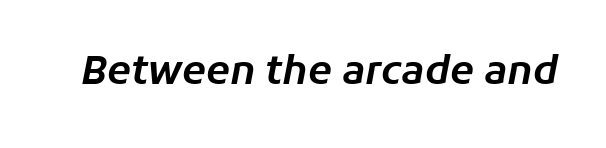
Q: Is the text italic (slanted)? A: Yes, it leans right by about 11 degrees.
Q: Is the text underlined? A: No.
Q: Is the spacing between letters normal or unusually wide? A: Normal.
Q: Width (condensed, normal, or wide)? A: Normal.
Q: Stroke contrast? A: Low.
Q: x-height? A: Medium.
Q: Monospaced? A: No.
